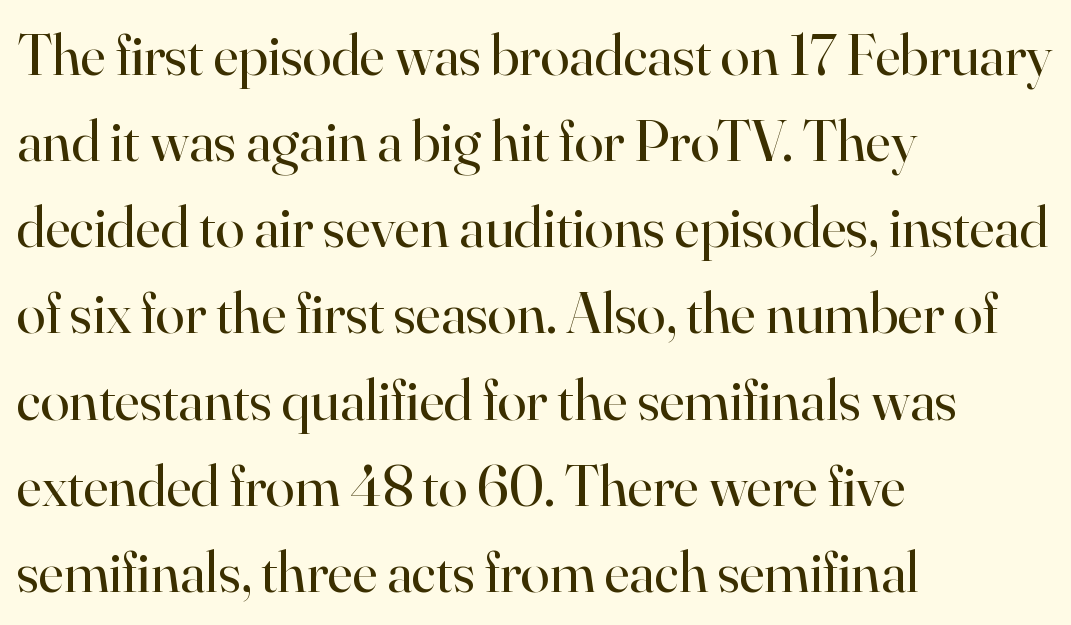
Q: Is the text bold? A: No.
Q: Is the text italic (slanted)? A: No, it is upright.
Q: Is the typeface a serif or a sans-serif typeface? A: Serif.
Q: Is the text underlined? A: No.
Q: How is the paragraph aligned? A: Left-aligned.
Q: Is the spacing between letters normal or unusually wide? A: Normal.
Q: Is the spacing between lines tight, normal or loose? A: Normal.
Q: Width (condensed, normal, or wide)? A: Normal.
Q: Stroke contrast? A: High.
Q: x-height? A: Small.
Q: Monospaced? A: No.
